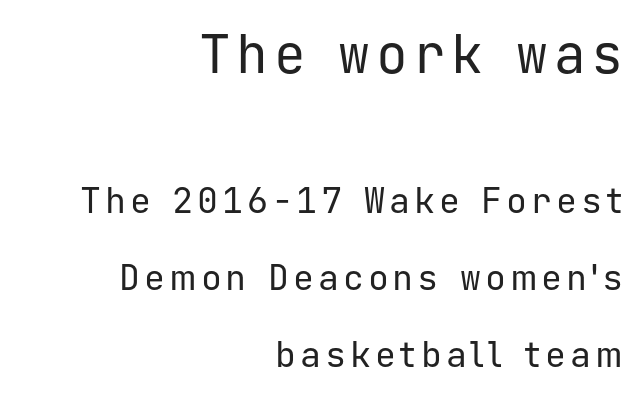
{"serif": "no", "italic": "no", "bold": "no", "weight": "regular", "width": "normal", "stroke_contrast": "low", "x_height": "medium", "monospaced": "yes", "underline": "no", "align": "right", "line_spacing": "loose", "line_spacing_ratio": 2.2, "larger_block": "first", "size_ratio": 1.51, "glyph_px": 53}
